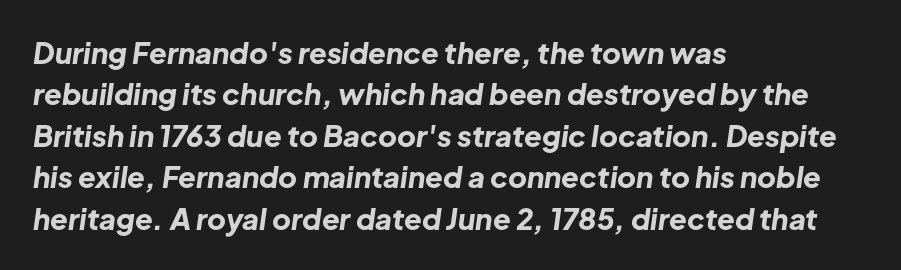
{"italic": "yes", "lean": "right", "slant_degrees": 8, "bold": "yes", "weight": "bold", "width": "normal", "stroke_contrast": "low", "x_height": "medium", "monospaced": "no", "underline": "no", "align": "left", "line_spacing": "normal", "line_spacing_ratio": 1.43, "letter_spacing": "normal", "letter_spacing_em": 0.0, "glyph_px": 29}
